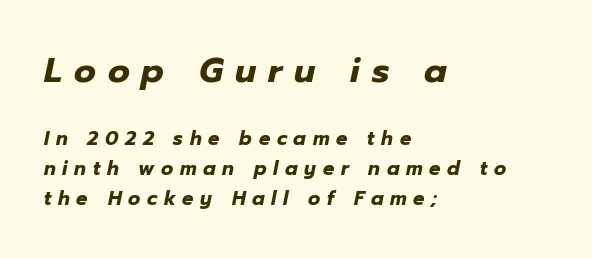
The typesetter chose a ragged-right arrangement here. The font's italic variant was chosen for this text. The line texture is sparse and dotted thanks to wide tracking. The rendering uses a bold face; every stroke is thick and dark. A typesetter would call this proportional, since set widths differ per character.
